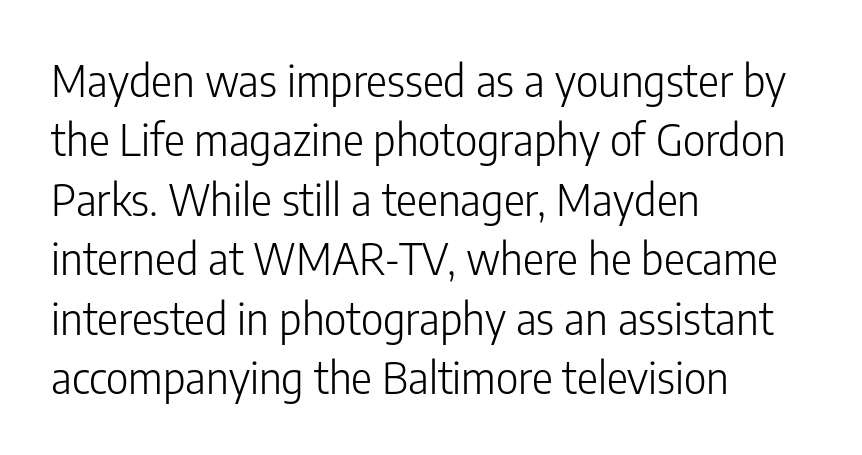
Line starts are locked; line ends wander. Does the leading feel generous? No, just average. The passage shown is typed in a proportional face where columns would drift. The font is comparable to plain body text, perhaps lighter.
